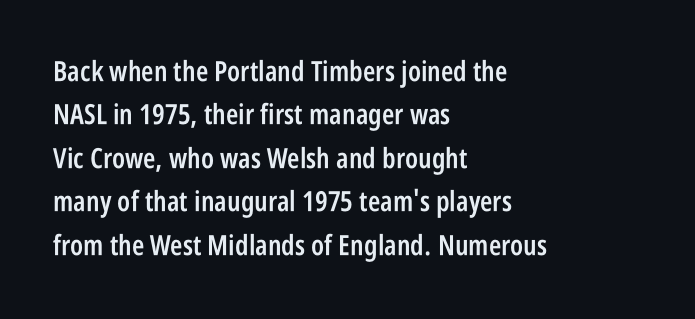
{"serif": "no", "italic": "no", "bold": "semi", "weight": "semibold", "width": "condensed", "stroke_contrast": "low", "x_height": "large", "monospaced": "no", "underline": "no", "align": "left", "line_spacing": "normal", "line_spacing_ratio": 1.55, "letter_spacing": "normal", "letter_spacing_em": 0.0, "glyph_px": 28}
